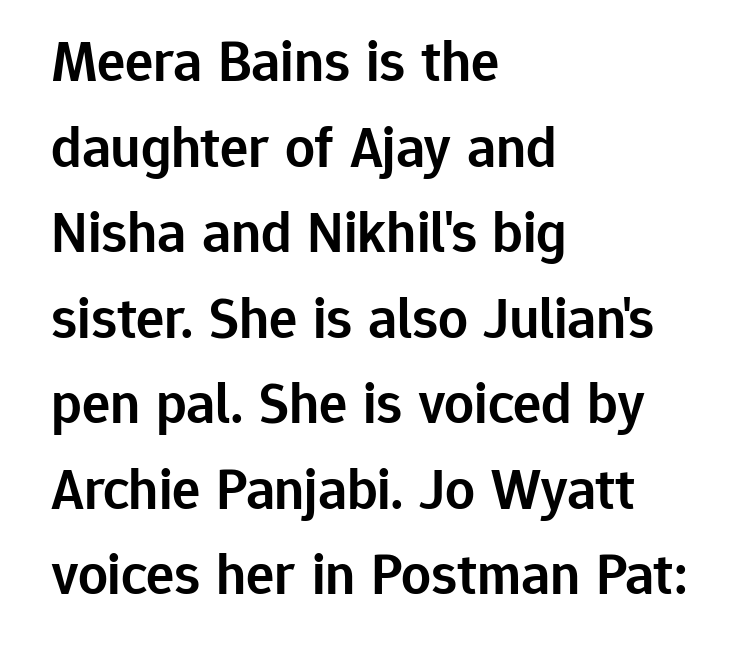
Proportional: the letters do not fall into vertical columns. The baseline area is clear. Leading: standard. Does the copy run flush right? No — it runs flush left.
